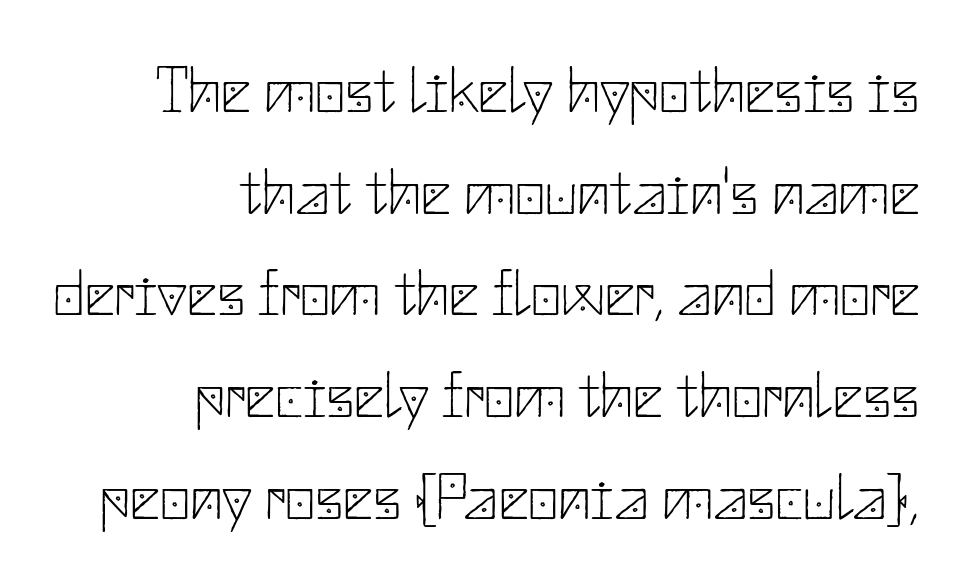
{"serif": "no", "italic": "no", "bold": "no", "weight": "thin", "width": "normal", "stroke_contrast": "low", "x_height": "small", "underline": "no", "align": "right", "line_spacing": "normal", "line_spacing_ratio": 1.54, "letter_spacing": "normal", "letter_spacing_em": 0.0, "glyph_px": 66}
